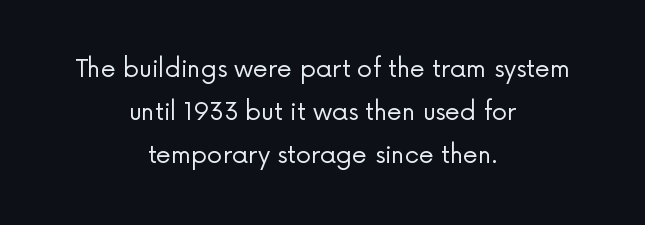
The image shows 24 px text type, upright; set centered, line spacing 1.79x, normal letter spacing, not underlined.
